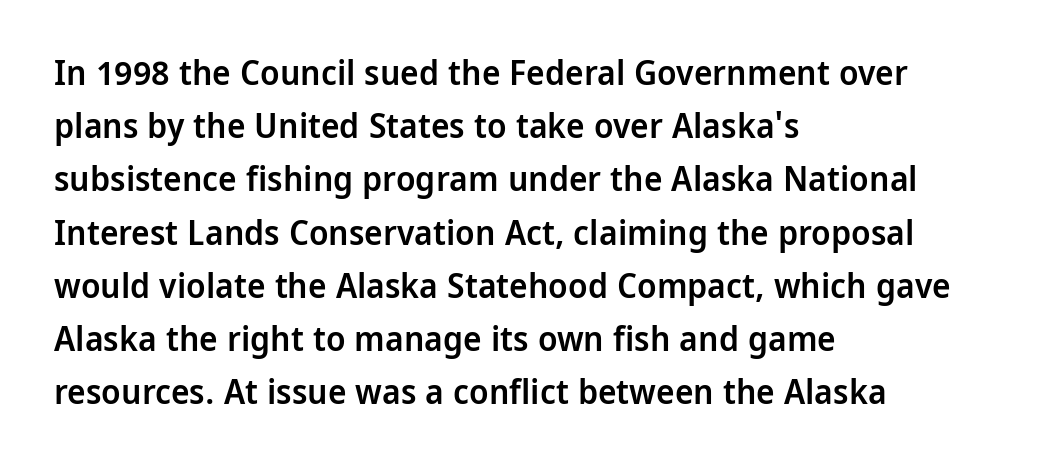
In terms of letterspacing, this is plain default setting. Does the weight exceed regular? Yes, but only to semibold. Lines of text with bare space underneath. Letterform terminals end flat and unadorned throughout the passage.
